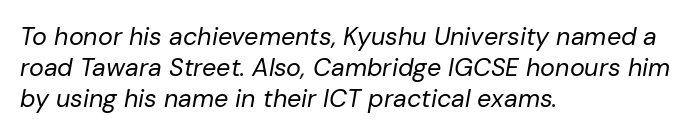
Q: Is the text bold? A: No.
Q: Is the text italic (slanted)? A: Yes, it leans right by about 10 degrees.
Q: Is the text underlined? A: No.
Q: How is the paragraph aligned? A: Left-aligned.
Q: Is the spacing between letters normal or unusually wide? A: Normal.
